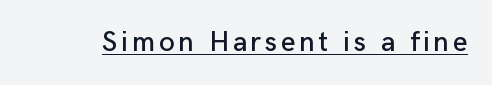
Note: no serifs on the glyphs. Proportional: the letters do not fall into vertical columns. Decoration check: the copy is underlined. The font's upright variant was chosen for this text.
